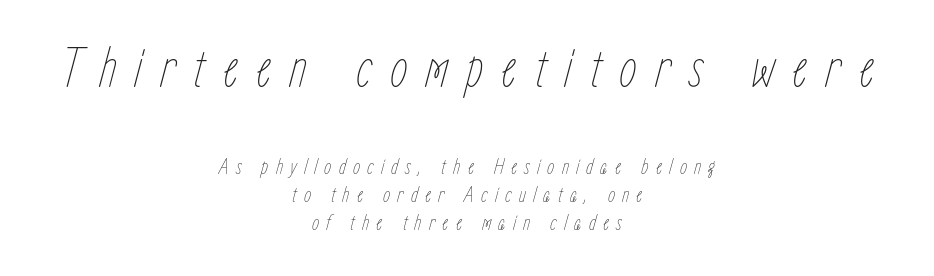
Q: Is the text bold? A: No.
Q: Is the text italic (slanted)? A: Yes, it leans right by about 15 degrees.
Q: Is the text underlined? A: No.
Q: How is the paragraph aligned? A: Centered.
Q: Is the spacing between letters normal or unusually wide? A: Unusually wide.
Q: Which block of text is set in a larger size, the first (top) or the second (bottom)? A: The first (top) one.
Q: Width (condensed, normal, or wide)? A: Condensed.
Q: Stroke contrast? A: Low.
Q: x-height? A: Medium.
Q: Monospaced? A: No.
